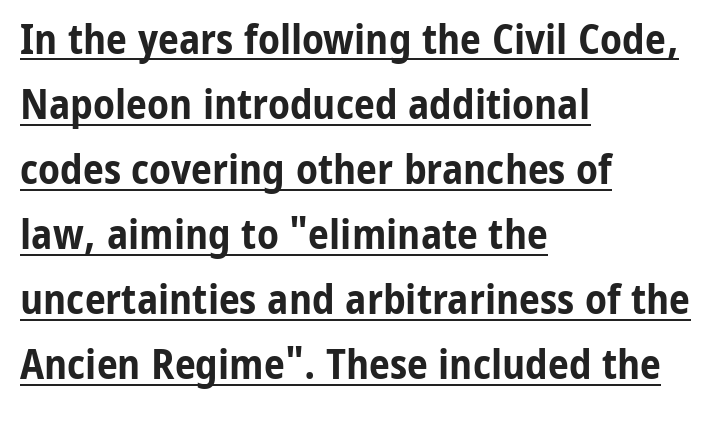
The image shows 42 px bold, condensed sans-serif type, upright; set left-aligned, normal line spacing (1.55x), normal letter spacing, underlined; low stroke contrast and a medium x-height.
